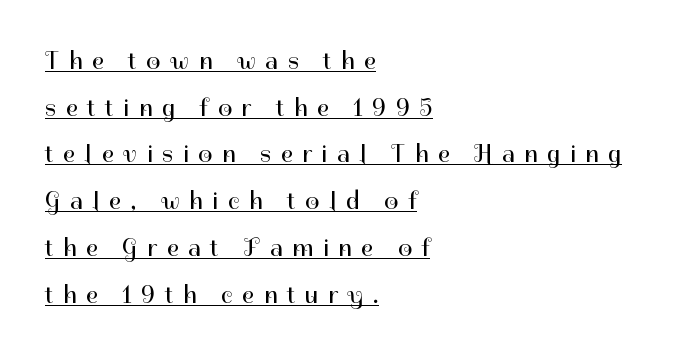
Q: Is the text bold? A: No.
Q: Is the text italic (slanted)? A: No, it is upright.
Q: Is the text underlined? A: Yes.
Q: How is the paragraph aligned? A: Left-aligned.
Q: Is the spacing between letters normal or unusually wide? A: Unusually wide.
